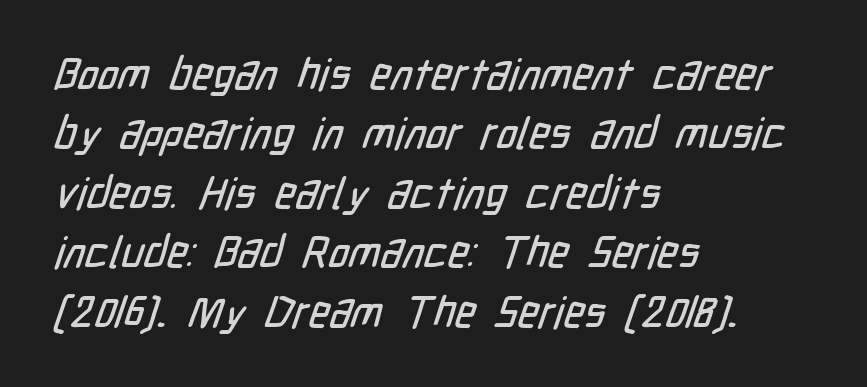
Short and long lines alike share a common starting point at left. This block has exactly the height ordinary leading produces. Glance below the letters and you will spot only blank space. Observe the ordinary spacing: letters are neighbours, not strangers.
